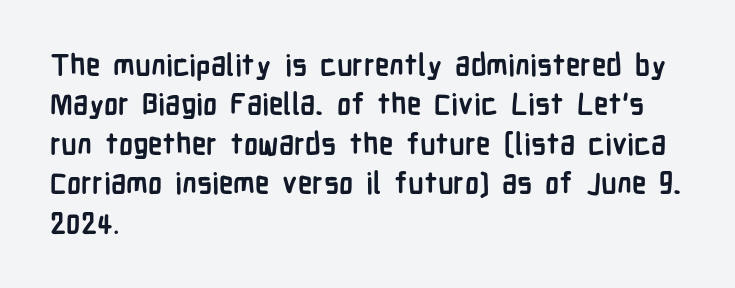
Spacing verdict: proportional, widths tailored to each character. Posture: upright roman. Every letter is thick-stroked: bold, no question. Anything drawn beneath the words? Only blank space.
